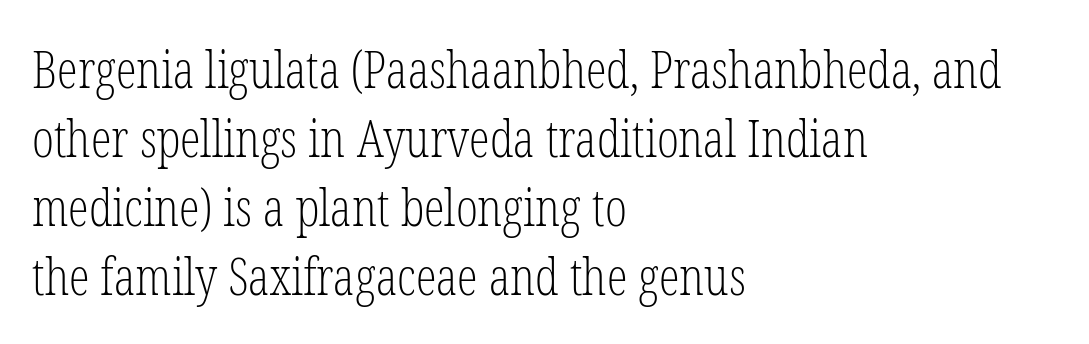
{"serif": "yes", "italic": "no", "bold": "no", "weight": "light", "width": "condensed", "stroke_contrast": "low", "x_height": "medium", "monospaced": "no", "underline": "no", "align": "left", "line_spacing": "normal", "line_spacing_ratio": 1.33, "letter_spacing": "normal", "letter_spacing_em": 0.0, "glyph_px": 52}
